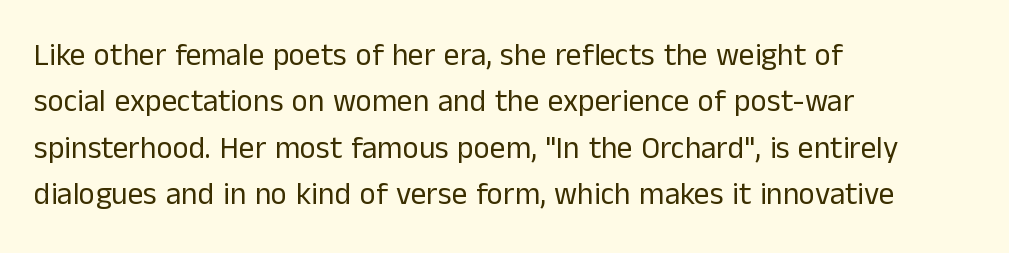
{"serif": "no", "italic": "no", "bold": "no", "weight": "regular", "width": "normal", "stroke_contrast": "low", "x_height": "medium", "monospaced": "no", "underline": "no", "align": "left", "line_spacing": "normal", "line_spacing_ratio": 1.5, "letter_spacing": "normal", "letter_spacing_em": 0.0, "glyph_px": 31}
